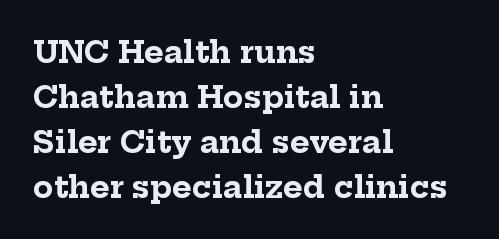
{"serif": "yes", "italic": "no", "bold": "yes", "weight": "bold", "width": "normal", "stroke_contrast": "low", "x_height": "medium", "monospaced": "no", "underline": "no", "align": "left", "line_spacing": "normal", "line_spacing_ratio": 1.5, "letter_spacing": "normal", "letter_spacing_em": 0.0, "glyph_px": 30}
